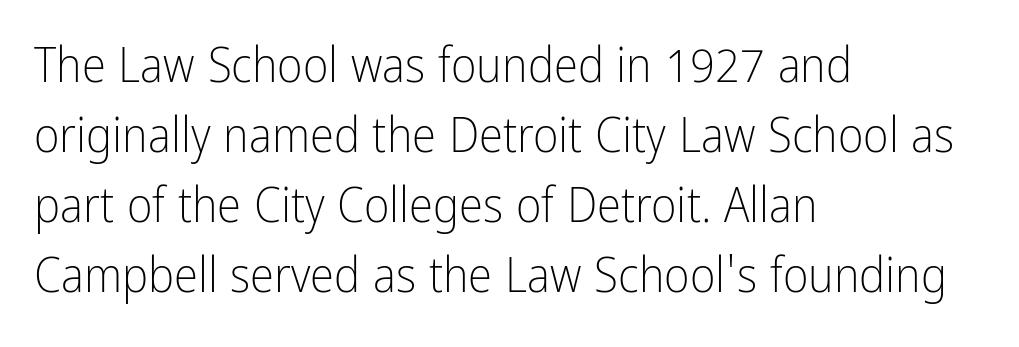
{"serif": "no", "italic": "no", "bold": "no", "weight": "light", "width": "condensed", "stroke_contrast": "low", "x_height": "medium", "monospaced": "no", "underline": "no", "align": "left", "line_spacing": "normal", "line_spacing_ratio": 1.43, "letter_spacing": "normal", "letter_spacing_em": 0.0, "glyph_px": 49}
